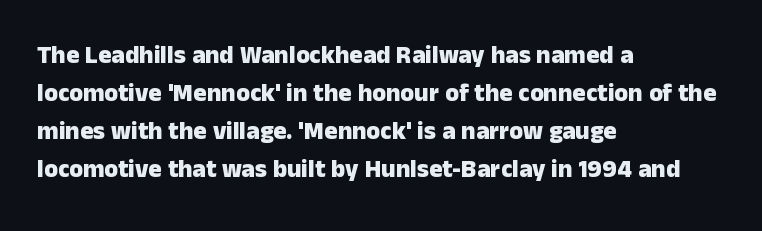
Leftover space on each line is placed entirely after the last word. Normally led — the rows are evenly, conventionally spaced. Type without underlining. Here the glyphs are tracked normally, forming tight word shapes.
